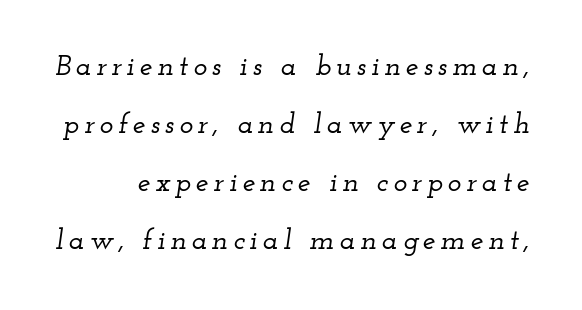
{"serif": "yes", "italic": "yes", "lean": "right", "slant_degrees": 12, "width": "wide", "stroke_contrast": "low", "x_height": "small", "monospaced": "no", "underline": "no", "line_spacing": "loose", "line_spacing_ratio": 2.0, "glyph_px": 29}
